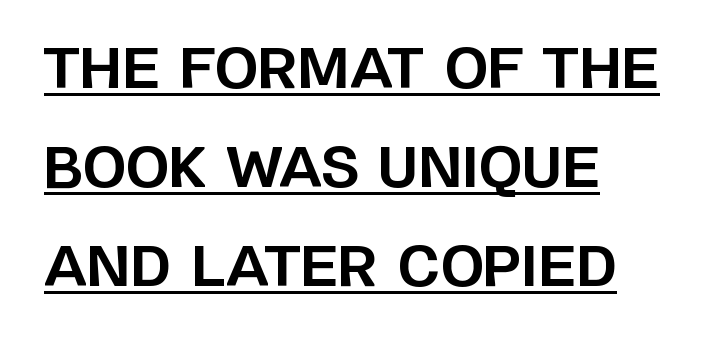
The passage shown has conventional tracking throughout. Heft: maximum for text — a bold. Note the varied advance widths — an 'i' is clearly narrower than an 'm'. What decoration does the sample have? An underline. Nope, no serifs anywhere on these letters. Unlike italic type, these characters show no tilt at all.
